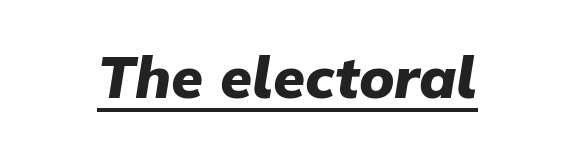
{"italic": "yes", "lean": "right", "slant_degrees": 9, "bold": "yes", "weight": "heavy", "width": "normal", "stroke_contrast": "low", "x_height": "medium", "monospaced": "no", "underline": "yes", "letter_spacing": "normal", "letter_spacing_em": 0.0, "glyph_px": 58}
